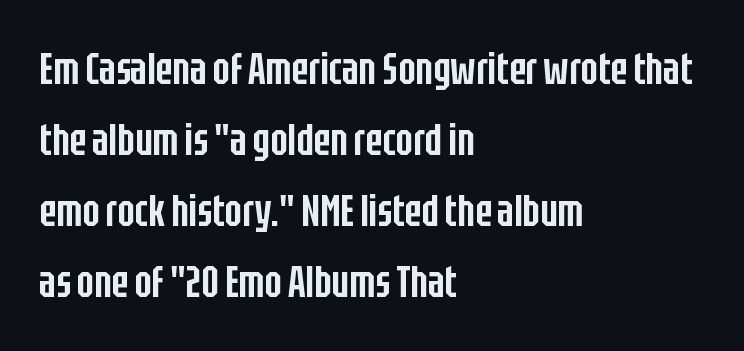
Q: Is the text bold? A: Semi-bold.
Q: Is the text italic (slanted)? A: No, it is upright.
Q: Is the typeface a serif or a sans-serif typeface? A: Sans-serif.
Q: Is the text underlined? A: No.
Q: How is the paragraph aligned? A: Left-aligned.
Q: Is the spacing between letters normal or unusually wide? A: Normal.
Q: Is the spacing between lines tight, normal or loose? A: Normal.
Q: Width (condensed, normal, or wide)? A: Condensed.
Q: Stroke contrast? A: Low.
Q: x-height? A: Large.
Q: Monospaced? A: No.
